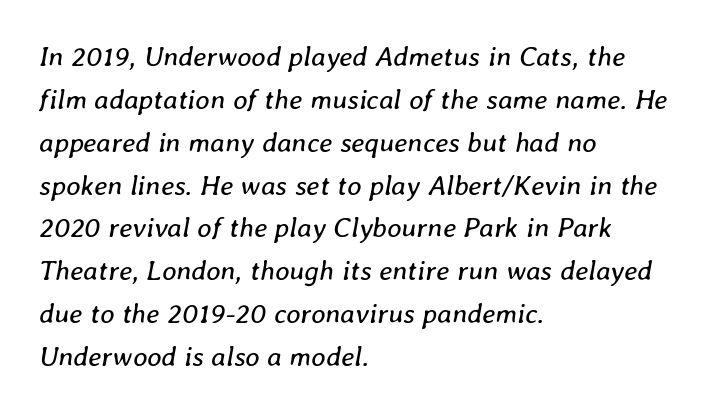
The image shows 28 px regular-weight type, italic (leaning right); set left-aligned, normal line spacing (1.53x), normal letter spacing, not underlined; low stroke contrast and a medium x-height.
